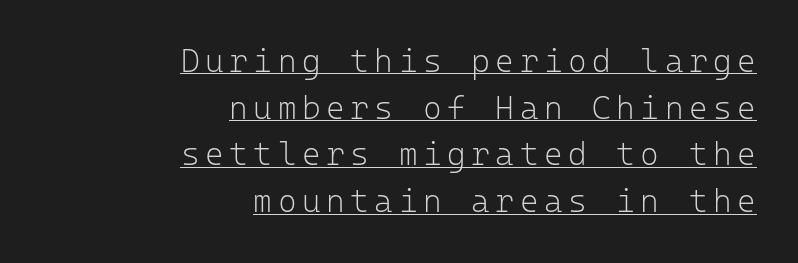
The image shows 32 px light sans-serif type, upright, monospaced; set right-aligned, normal line spacing (1.46x), underlined; low stroke contrast and a medium x-height.
